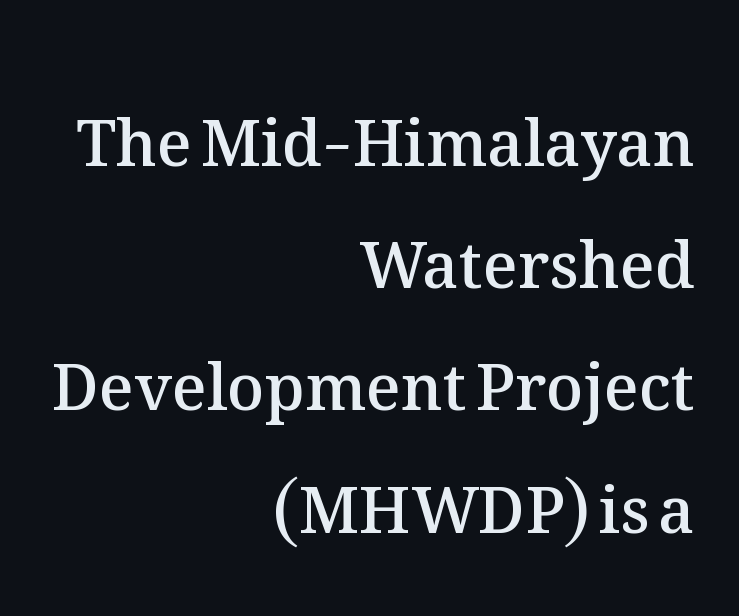
The image shows 64 px semibold type, upright; set right-aligned, loose line spacing (1.91x), normal letter spacing, not underlined; medium stroke contrast and a medium x-height.
